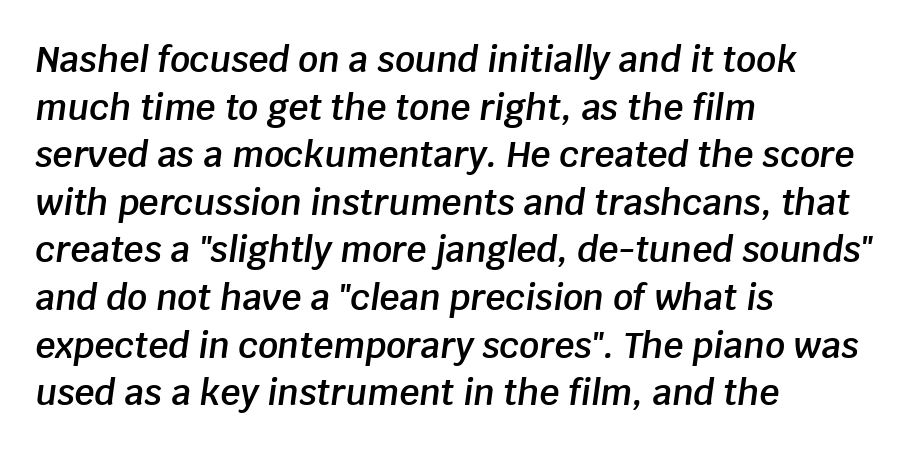
Q: Is the text bold? A: Semi-bold.
Q: Is the text italic (slanted)? A: Yes, it leans right by about 8 degrees.
Q: Is the text underlined? A: No.
Q: How is the paragraph aligned? A: Left-aligned.
Q: Is the spacing between letters normal or unusually wide? A: Normal.
Q: Is the spacing between lines tight, normal or loose? A: Normal.
Q: Width (condensed, normal, or wide)? A: Normal.
Q: Stroke contrast? A: Low.
Q: x-height? A: Large.
Q: Monospaced? A: No.
